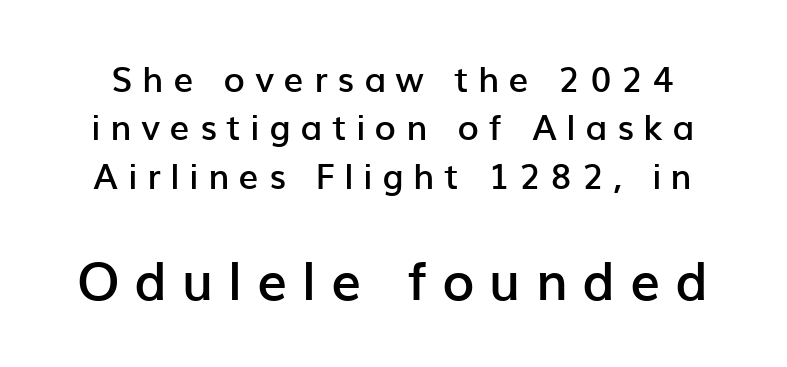
Typesetter's note: demi weight, one step under bold. Do the characters align in a grid? No, the font is proportional. Between these two stacked blocks, the lower one wins on size. The passage shown is not underscored anywhere. Characters follow at a spacing far wider than the type designer built in. Line spacing here is normal.
